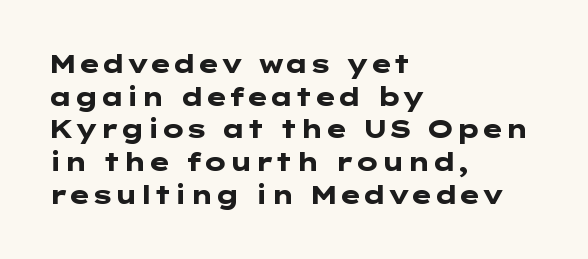
The image shows 25 px bold type, upright; set left-aligned, normal line spacing (1.31x), normal letter spacing, not underlined.
